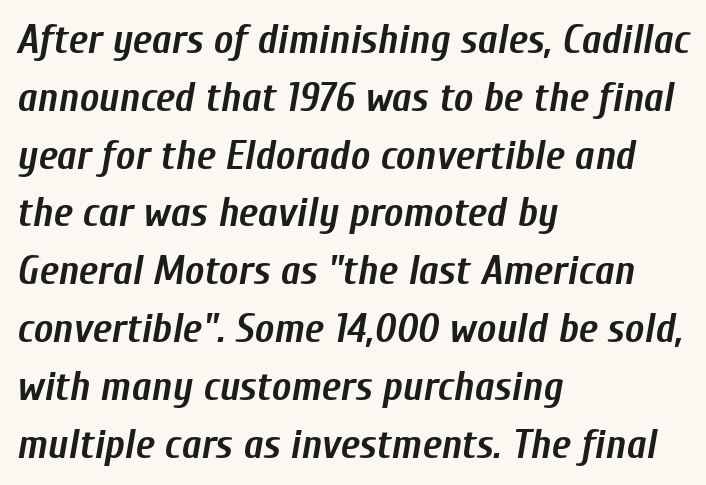
The image shows 41 px semibold, condensed type, italic (leaning right); set left-aligned, normal line spacing (1.41x), normal letter spacing, not underlined; low stroke contrast and a medium x-height.
